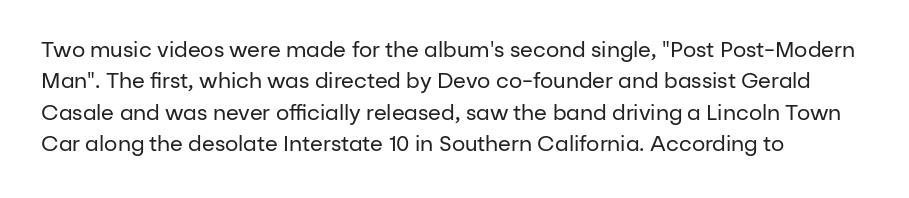
{"italic": "no", "bold": "no", "underline": "no", "align": "left", "line_spacing": "normal", "line_spacing_ratio": 1.49, "letter_spacing": "normal", "letter_spacing_em": 0.0, "glyph_px": 21}
